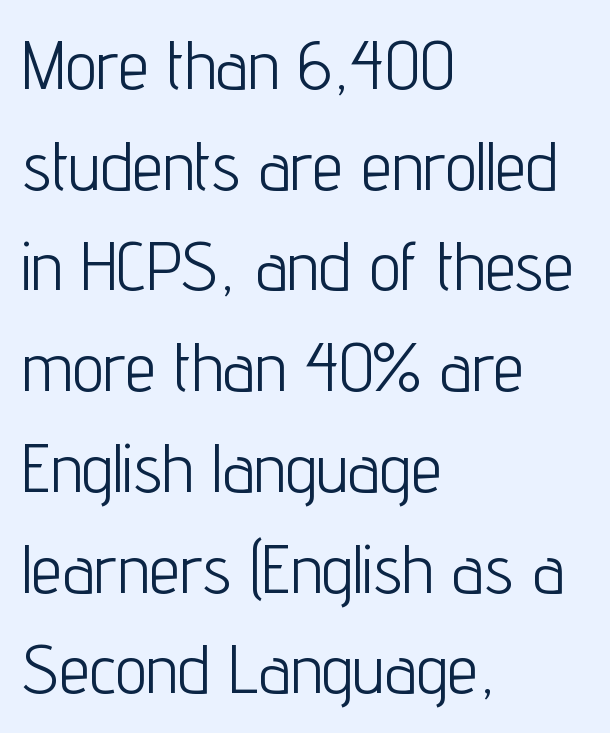
Is this a fixed-width face? No — the glyphs have proportional, varying widths. Beneath every word, the page is bare. The face looks like a standard text weight, possibly lighter. This rendering employs a face without finishing strokes, i.e., a sans-serif.
